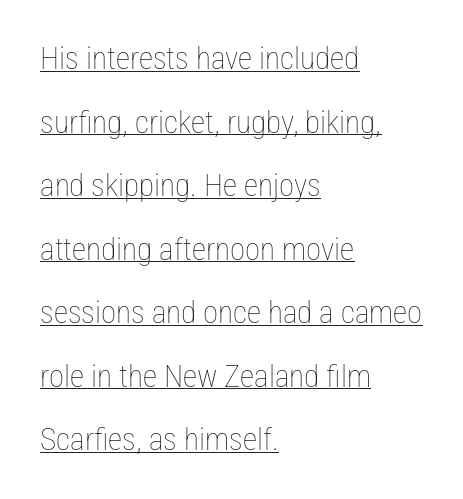
Q: Is the text bold? A: No.
Q: Is the text italic (slanted)? A: No, it is upright.
Q: Is the text underlined? A: Yes.
Q: How is the paragraph aligned? A: Left-aligned.
Q: Is the spacing between letters normal or unusually wide? A: Normal.
Q: Is the spacing between lines tight, normal or loose? A: Loose.
Q: Width (condensed, normal, or wide)? A: Condensed.
Q: Stroke contrast? A: Low.
Q: x-height? A: Medium.
Q: Monospaced? A: No.
